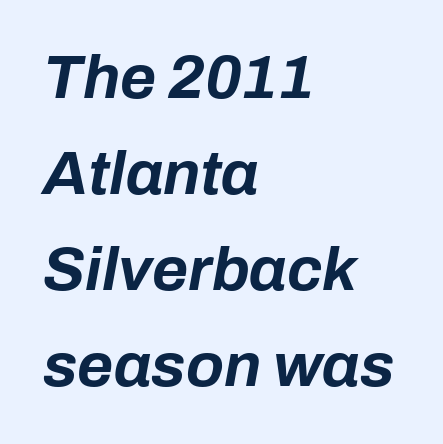
Tall strokes in this sample are angled rather than plumb. Casual observation: everything's shoved over to the left. Short note: letters normally spaced. The letters advance in unequal steps, a hallmark of proportional type. Summary of vertical rhythm: regular, with standard interline spacing. Lines of text with bare space underneath.
